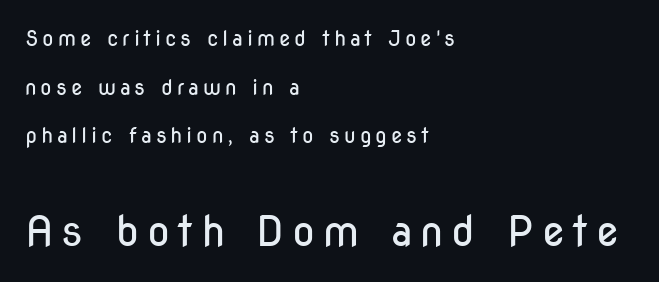
{"serif": "no", "italic": "no", "bold": "no", "weight": "regular", "width": "condensed", "stroke_contrast": "low", "x_height": "medium", "monospaced": "no", "underline": "no", "align": "left", "line_spacing": "loose", "line_spacing_ratio": 2.32, "larger_block": "second", "size_ratio": 2.0, "glyph_px": 42}
